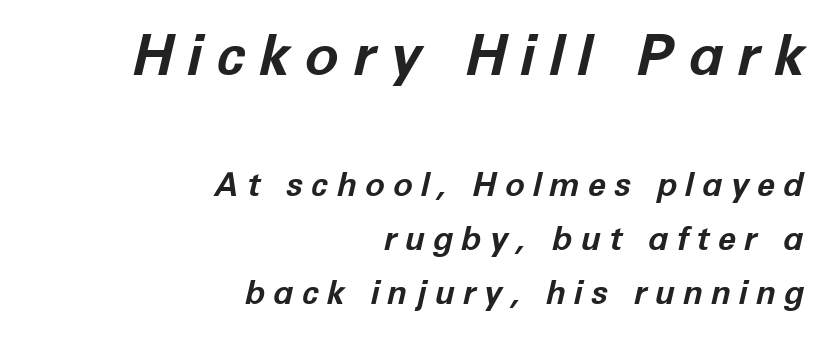
Q: Is the text bold? A: Yes.
Q: Is the text italic (slanted)? A: Yes, it leans right by about 12 degrees.
Q: Is the text underlined? A: No.
Q: How is the paragraph aligned? A: Right-aligned.
Q: Is the spacing between letters normal or unusually wide? A: Unusually wide.
Q: Is the spacing between lines tight, normal or loose? A: Normal.
Q: Which block of text is set in a larger size, the first (top) or the second (bottom)? A: The first (top) one.
Q: Width (condensed, normal, or wide)? A: Normal.
Q: Stroke contrast? A: Low.
Q: x-height? A: Medium.
Q: Monospaced? A: No.
